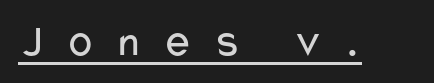
{"serif": "no", "italic": "no", "bold": "no", "weight": "regular", "width": "wide", "stroke_contrast": "low", "x_height": "medium", "monospaced": "no", "underline": "yes", "letter_spacing": "wide", "letter_spacing_em": 0.41, "glyph_px": 46}
